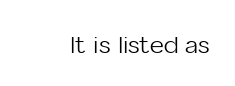
Only glyphs here, with clear space below each row. Notice how the stems are strictly vertical — no italics here. Between one letter and the next there's only the usual sliver of space. Is this a heavy cut? Hardly; it is regular or lighter.
